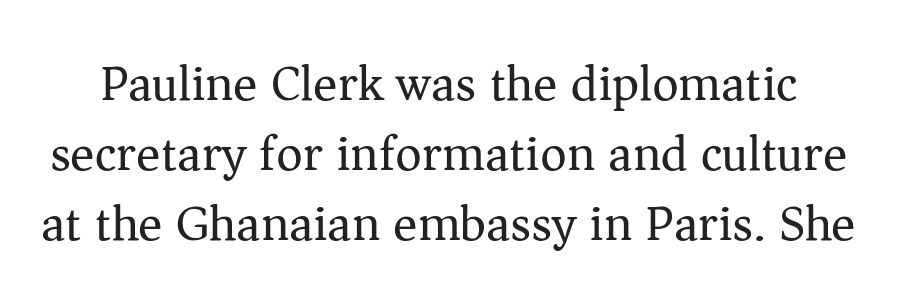
The image shows 51 px regular-weight serif type, upright; set normal line spacing (1.37x), normal letter spacing, not underlined; medium stroke contrast and a medium x-height.
